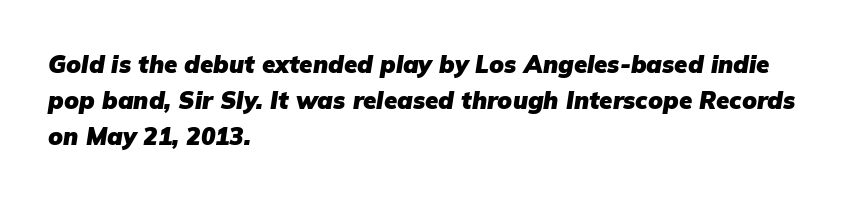
{"italic": "yes", "lean": "right", "slant_degrees": 9, "bold": "yes", "underline": "no", "align": "left", "line_spacing": "normal", "line_spacing_ratio": 1.5, "letter_spacing": "normal", "letter_spacing_em": 0.0, "glyph_px": 24}
